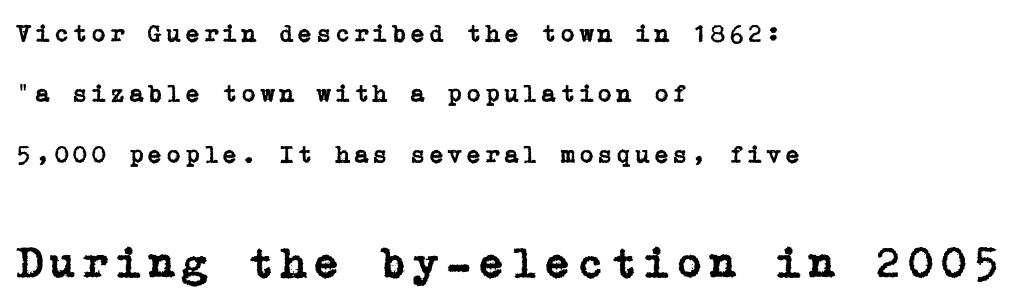
The font family rendered here belongs to the serif group. You get the small type first, then a jump to larger type. The baseline area is clear. You can tell it's not italic because the verticals are truly vertical. Line beginnings align vertically; line endings do not.
